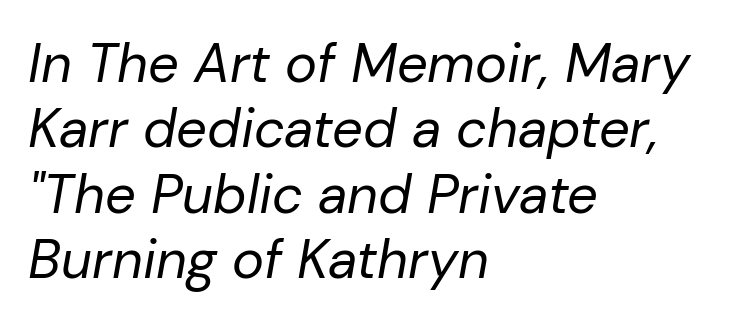
The image shows 54 px regular-weight type, italic (leaning right); set left-aligned, line spacing 1.21x, normal letter spacing, not underlined; low stroke contrast and a medium x-height.
